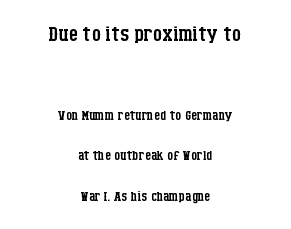
Short and long lines alike share a common midpoint. The earlier block is typeset at a bigger size than the later block. The type sits square on the baseline with zero lean. Descenders hang freely into open space. The rendering uses natural spacing where letterforms have individual widths. Quick note: interline space is abundant.
